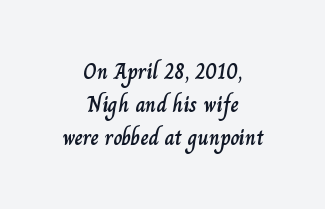
Words appear dense and cohesive because spacing is normal. Clear beneath every line of the passage. The rows are spaced the way most documents space them. Each line is balanced around a shared central axis.
